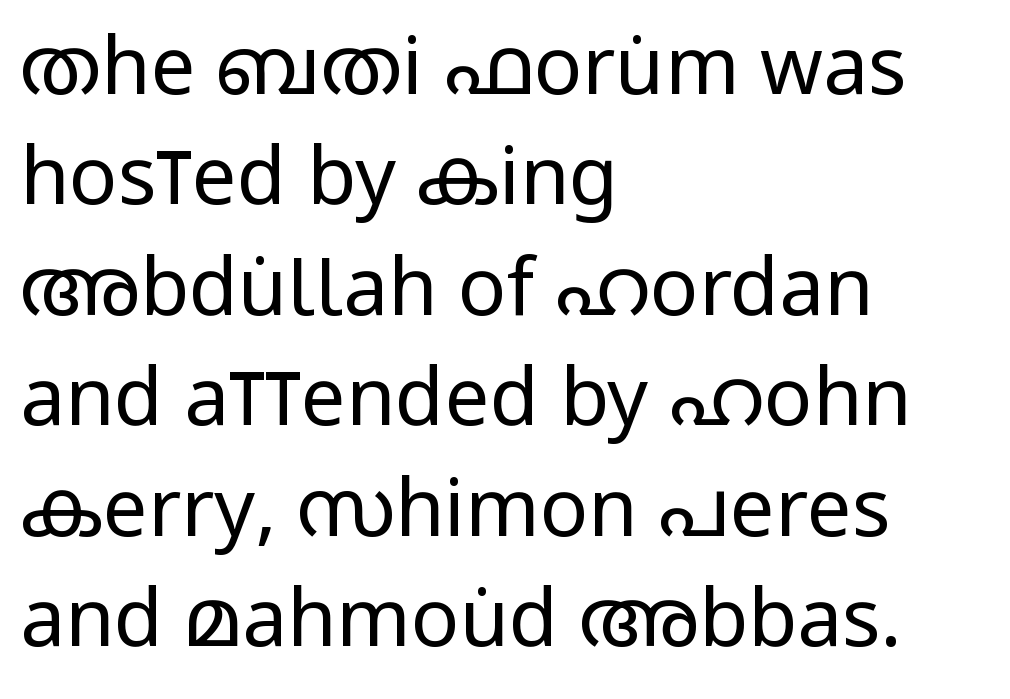
The image shows 80 px regular-weight, condensed sans-serif type, upright; set left-aligned, normal line spacing (1.38x), normal letter spacing, not underlined; low stroke contrast and a large x-height.
